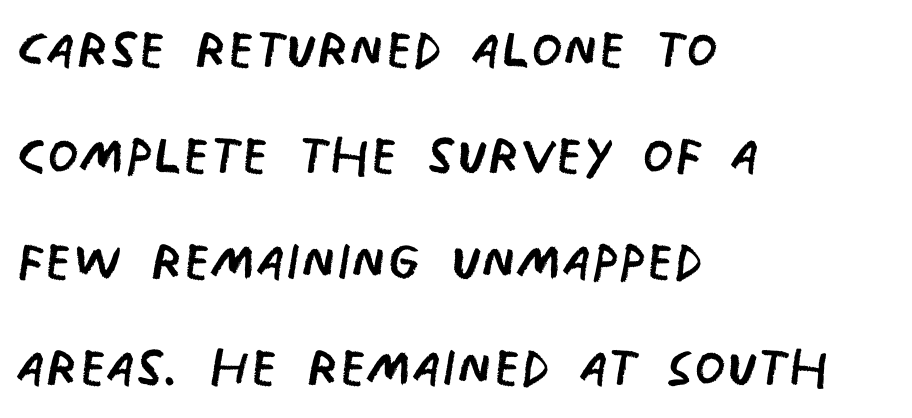
The image shows 72 px regular-weight, condensed sans-serif type; set left-aligned, normal line spacing (1.47x), normal letter spacing, not underlined; low stroke contrast and a large x-height.
